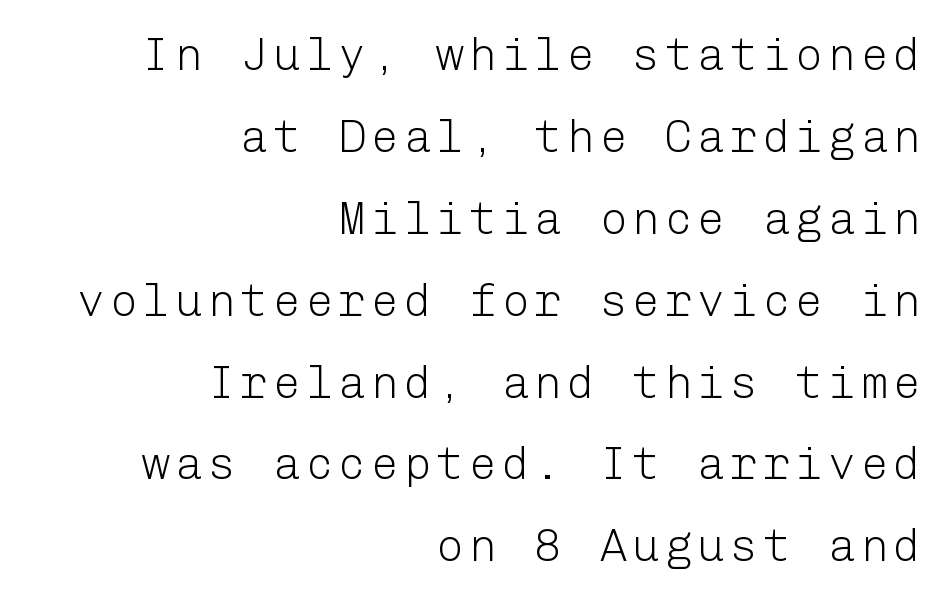
Q: Is the text bold? A: No.
Q: Is the text italic (slanted)? A: No, it is upright.
Q: Is the typeface a serif or a sans-serif typeface? A: Sans-serif.
Q: Is the text underlined? A: No.
Q: How is the paragraph aligned? A: Right-aligned.
Q: Width (condensed, normal, or wide)? A: Normal.
Q: Stroke contrast? A: Low.
Q: x-height? A: Medium.
